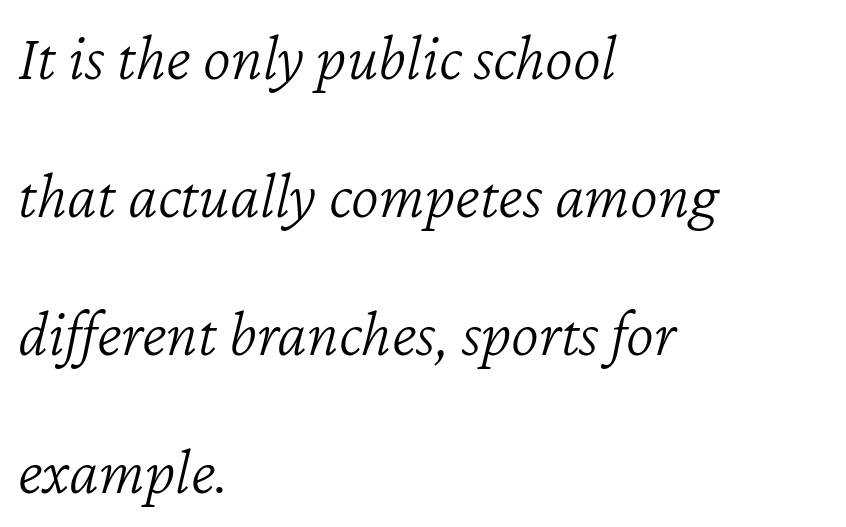
The image shows 67 px light type, italic (leaning right); set left-aligned, loose line spacing (2.06x), normal letter spacing, not underlined; low stroke contrast and a medium x-height.
